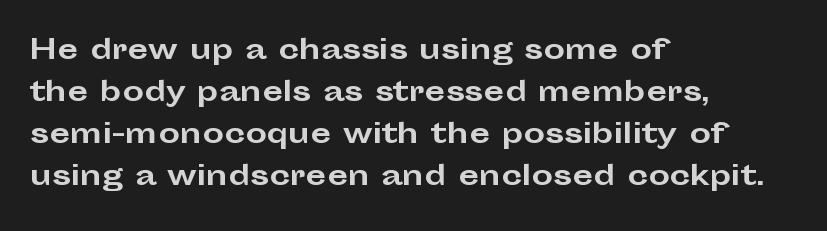
Q: Is the text bold? A: Yes.
Q: Is the text italic (slanted)? A: No, it is upright.
Q: Is the text underlined? A: No.
Q: How is the paragraph aligned? A: Left-aligned.
Q: Is the spacing between letters normal or unusually wide? A: Normal.
Q: Is the spacing between lines tight, normal or loose? A: Normal.
